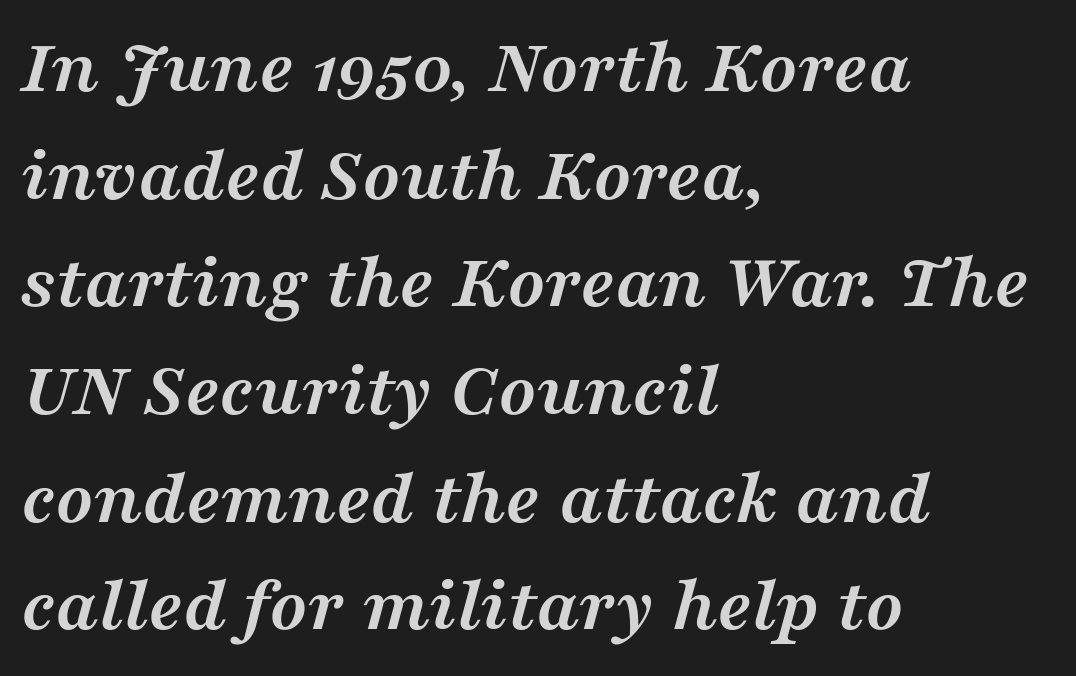
The image shows 78 px semibold, wide serif type, italic (leaning right); set left-aligned, normal line spacing (1.38x), normal letter spacing, not underlined; medium stroke contrast and a medium x-height.
